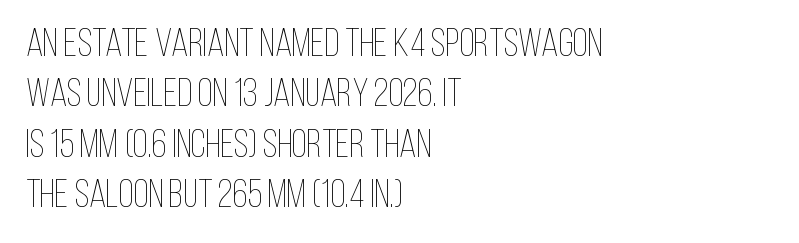
The image shows 39 px thin, condensed type, upright; set left-aligned, normal line spacing (1.29x), normal letter spacing, not underlined; low stroke contrast and a large x-height.
